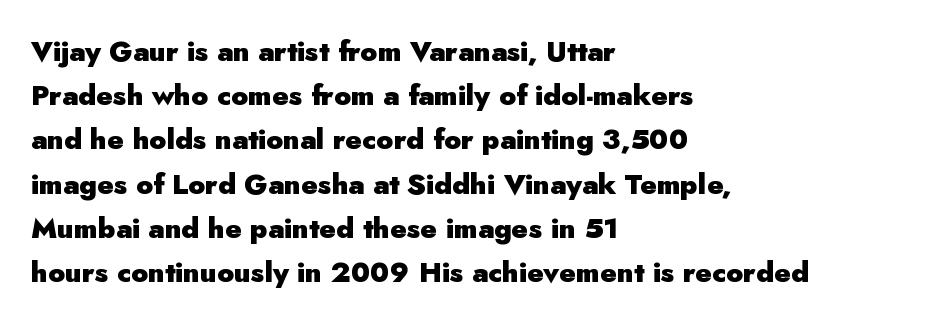
{"serif": "no", "italic": "no", "bold": "yes", "weight": "heavy", "width": "normal", "stroke_contrast": "low", "x_height": "small", "monospaced": "no", "underline": "no", "align": "left", "line_spacing": "normal", "line_spacing_ratio": 1.58, "letter_spacing": "normal", "letter_spacing_em": 0.0, "glyph_px": 28}
